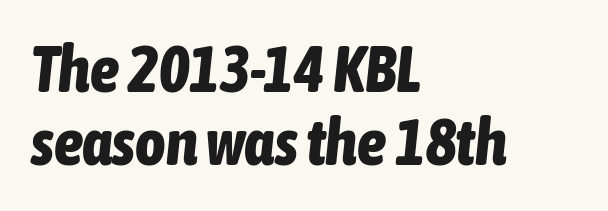
Q: Is the text bold? A: Yes.
Q: Is the text italic (slanted)? A: Yes, it leans right by about 6 degrees.
Q: Is the text underlined? A: No.
Q: How is the paragraph aligned? A: Left-aligned.
Q: Is the spacing between letters normal or unusually wide? A: Normal.
Q: Is the spacing between lines tight, normal or loose? A: Tight.
Q: Width (condensed, normal, or wide)? A: Condensed.
Q: Stroke contrast? A: Low.
Q: x-height? A: Medium.
Q: Monospaced? A: No.
